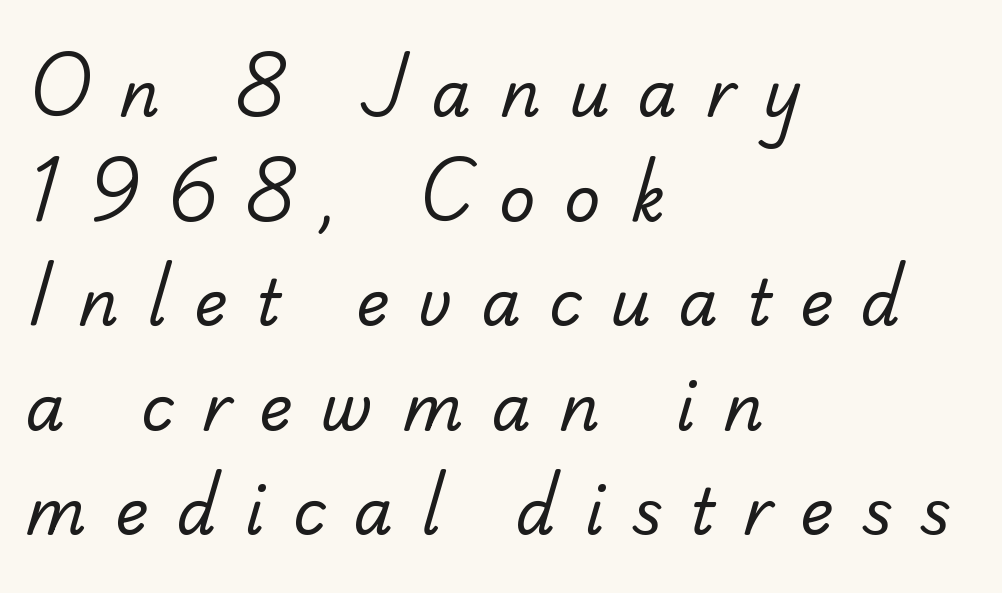
Q: Is the text bold? A: No.
Q: Is the typeface a serif or a sans-serif typeface? A: Sans-serif.
Q: Is the text underlined? A: No.
Q: How is the paragraph aligned? A: Left-aligned.
Q: Is the spacing between letters normal or unusually wide? A: Unusually wide.
Q: Is the spacing between lines tight, normal or loose? A: Normal.
Q: Width (condensed, normal, or wide)? A: Normal.
Q: Stroke contrast? A: Low.
Q: x-height? A: Small.
Q: Monospaced? A: No.
